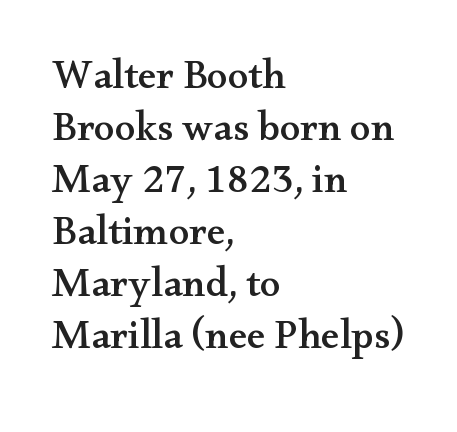
The image shows 41 px wide serif type, upright; set left-aligned, normal line spacing (1.27x), normal letter spacing, not underlined; medium stroke contrast and a small x-height.
